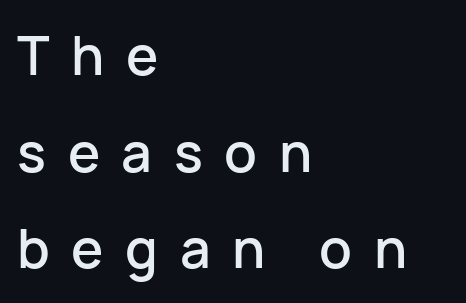
{"serif": "no", "italic": "no", "width": "normal", "stroke_contrast": "low", "x_height": "medium", "monospaced": "no", "underline": "no", "align": "left", "line_spacing_ratio": 1.79, "letter_spacing": "wide", "letter_spacing_em": 0.4, "glyph_px": 54}
